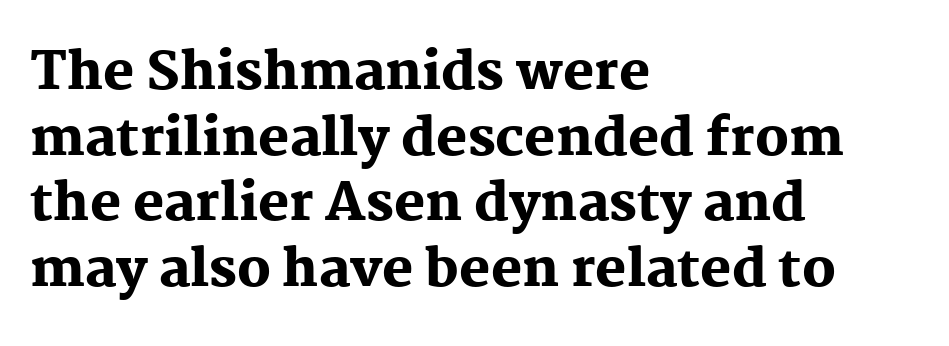
The image shows 52 px heavy serif type, upright; set left-aligned, normal line spacing (1.26x), normal letter spacing, not underlined; medium stroke contrast and a medium x-height.
